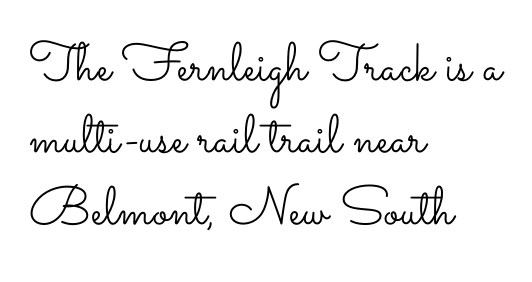
The letters look calm and open, with moderate or lighter stems. The tracking reads as untouched default to a designer's eye. The specimen omits any rule beneath the text block's lines. The paragraph has a hard left edge and a soft right edge. You could not count columns in this text — the font is proportionally spaced.
